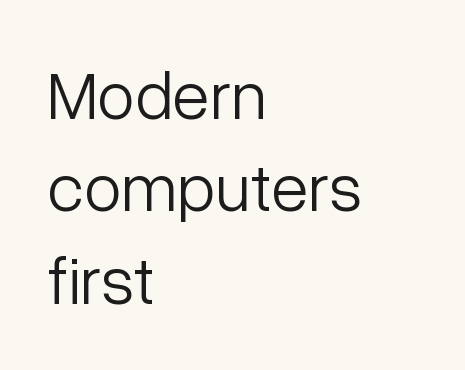
{"serif": "no", "italic": "no", "bold": "no", "weight": "light", "width": "normal", "stroke_contrast": "low", "x_height": "medium", "monospaced": "no", "underline": "no", "align": "left", "line_spacing": "normal", "line_spacing_ratio": 1.36, "letter_spacing": "normal", "letter_spacing_em": 0.0, "glyph_px": 68}
